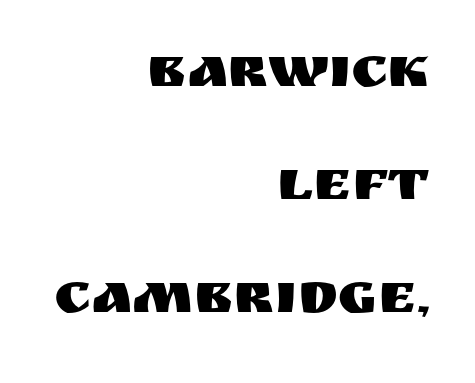
The image shows 58 px sans-serif type, upright; set right-aligned, loose line spacing (1.95x), normal letter spacing, not underlined; medium stroke contrast and a large x-height.
